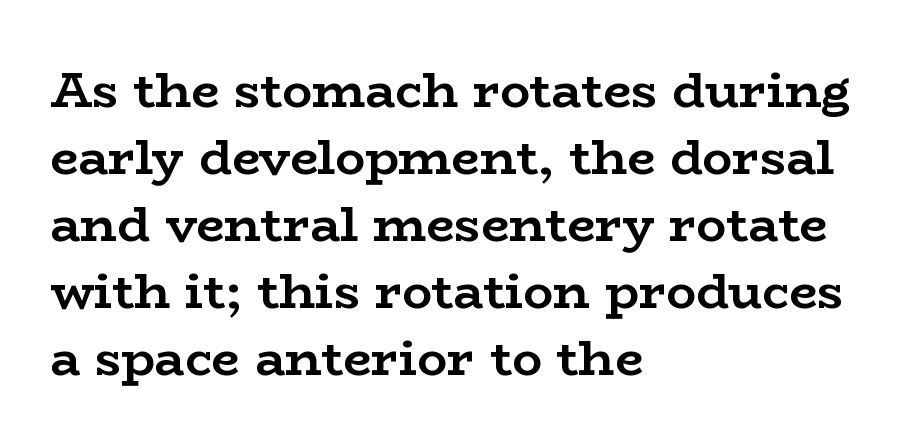
{"serif": "yes", "italic": "no", "bold": "yes", "weight": "semibold", "width": "wide", "stroke_contrast": "low", "x_height": "medium", "monospaced": "no", "underline": "no", "align": "left", "line_spacing": "normal", "line_spacing_ratio": 1.34, "letter_spacing": "normal", "letter_spacing_em": 0.0, "glyph_px": 50}
